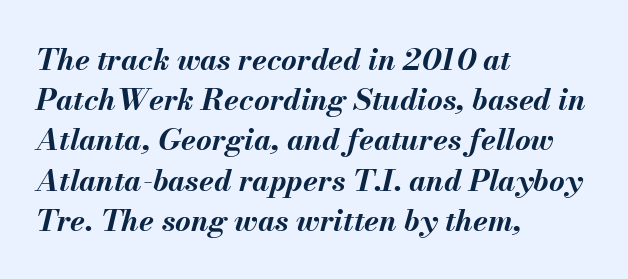
The image shows 30 px bold type, italic (leaning right); set left-aligned, normal line spacing (1.34x), normal letter spacing, not underlined; medium stroke contrast and a small x-height.
